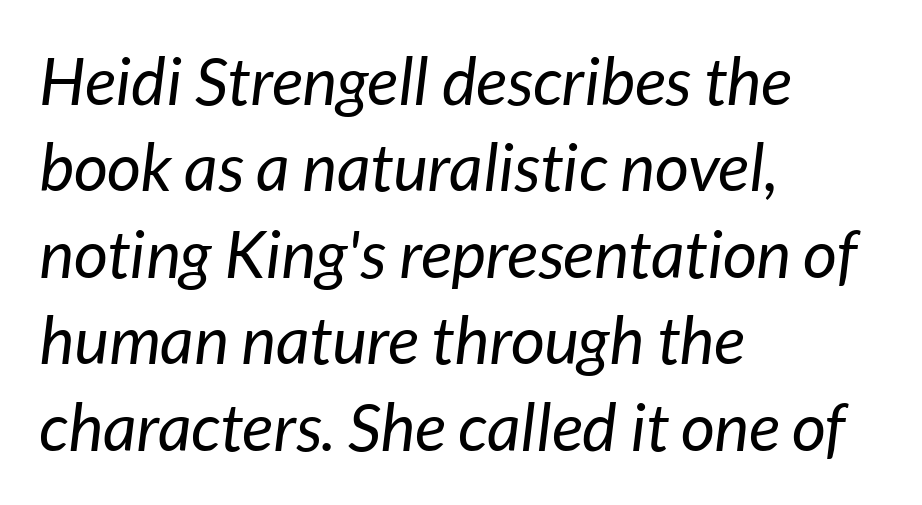
Every character sits at an angle, as italics do. The weight tops out at a normal text grade. These lines are rendered in a variable-pitch font. Honestly, the row spacing looks completely unremarkable. Rule under the text: the space is simply empty. Does extra space separate the letters? No, they use regular spacing.
